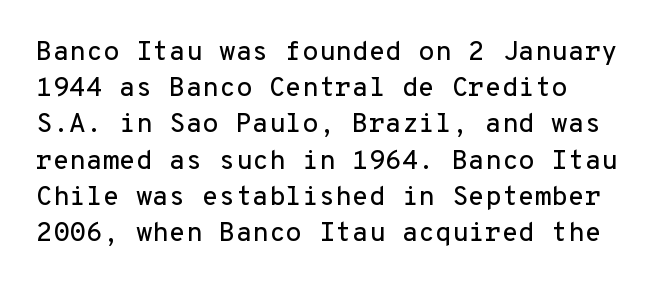
{"italic": "no", "underline": "no", "align": "left", "line_spacing": "normal", "line_spacing_ratio": 1.34, "letter_spacing": "normal", "letter_spacing_em": 0.0, "glyph_px": 27}
